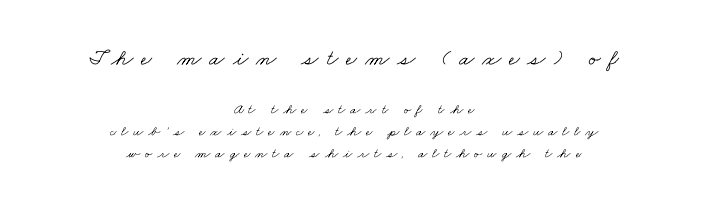
These lines are centered, leaving both edges ragged. Summary of weight: not heavy and not bold. Baseline-to-baseline distance is the conventional proportion of letter height. Type without underlining. Note: larger setting up top, smaller setting below. The letterforms stand isolated, each surrounded by extra space.
